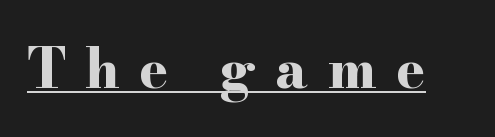
The image shows 54 px bold, wide serif type, upright; set unusually wide letter spacing (+0.36 em), underlined; high stroke contrast and a small x-height.
